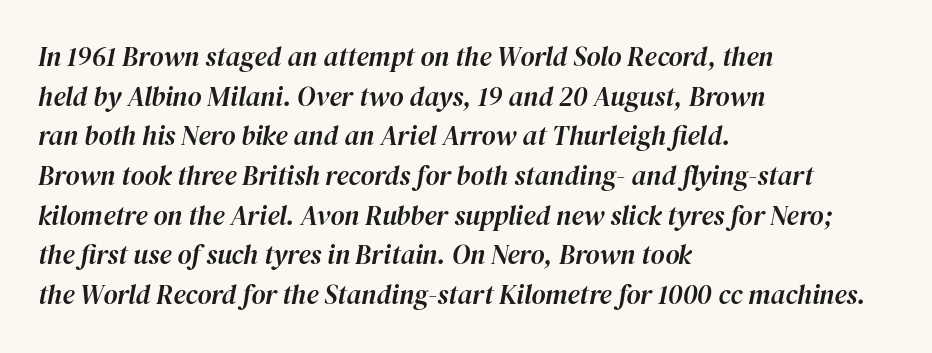
The image shows 27 px text type, italic (leaning right); set left-aligned, normal line spacing (1.47x), normal letter spacing, not underlined.
